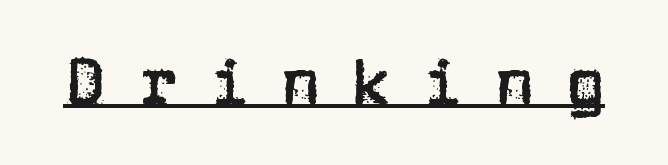
Descenders here cross a horizontal rule under the line. In terms of letterform style, serifs are entirely absent. The letters stand straight up with perfectly vertical stems. Varying glyph widths throughout — classic text-font behaviour. Students, note that the glyphs here are deliberately spaced far apart.
